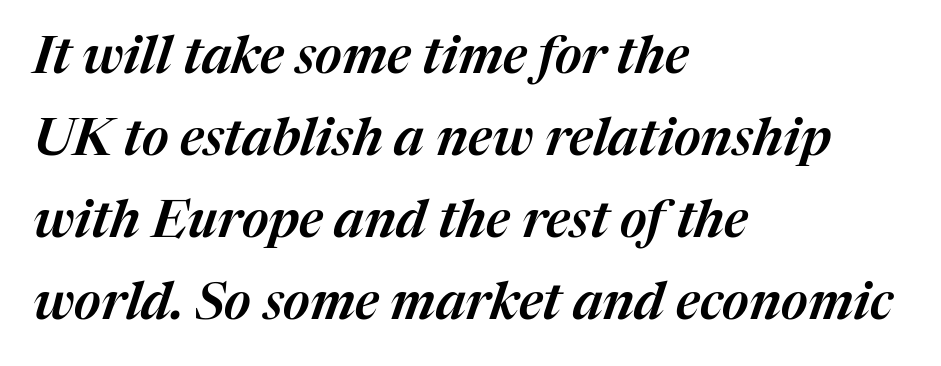
Is there much room between lines? A standard amount, neither cramped nor airy. The typography opts for an oblique posture over an upright one. What stands out about the letter spacing? Nothing — it is the standard amount. The area under the type is left untouched.
